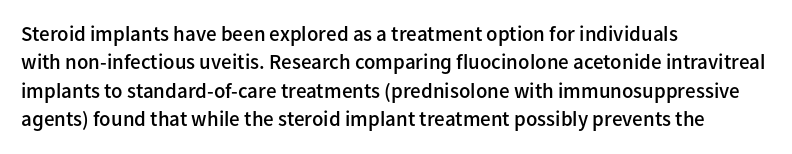
The image shows 21 px text type, upright; set left-aligned, normal line spacing (1.35x), normal letter spacing, not underlined.
